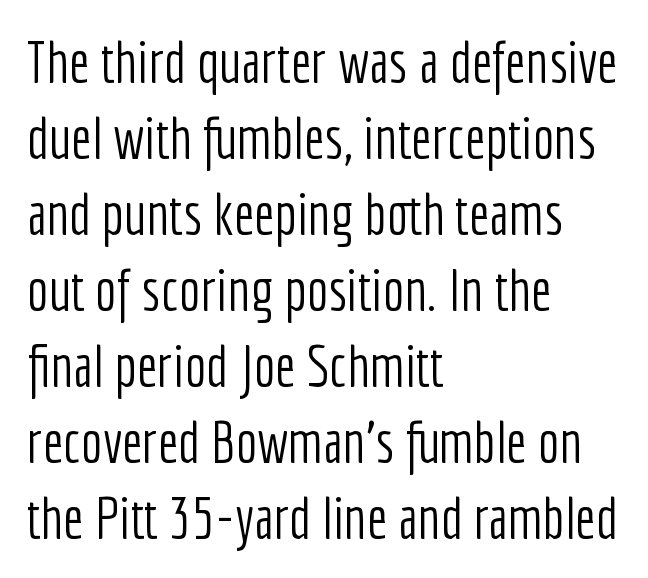
Q: Is the text bold? A: No.
Q: Is the text italic (slanted)? A: No, it is upright.
Q: Is the typeface a serif or a sans-serif typeface? A: Sans-serif.
Q: Is the text underlined? A: No.
Q: How is the paragraph aligned? A: Left-aligned.
Q: Is the spacing between letters normal or unusually wide? A: Normal.
Q: Is the spacing between lines tight, normal or loose? A: Normal.
Q: Width (condensed, normal, or wide)? A: Condensed.
Q: Stroke contrast? A: Low.
Q: x-height? A: Medium.
Q: Monospaced? A: No.
